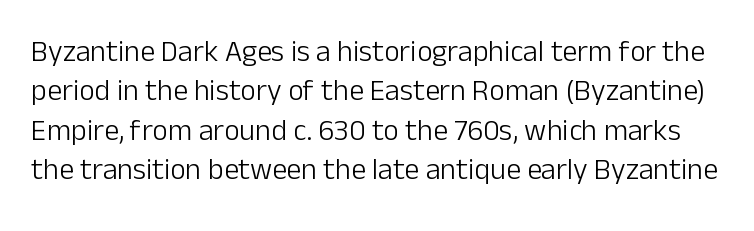
The image shows 30 px light sans-serif type, upright; set normal line spacing (1.31x), normal letter spacing, not underlined; low stroke contrast and a medium x-height.
